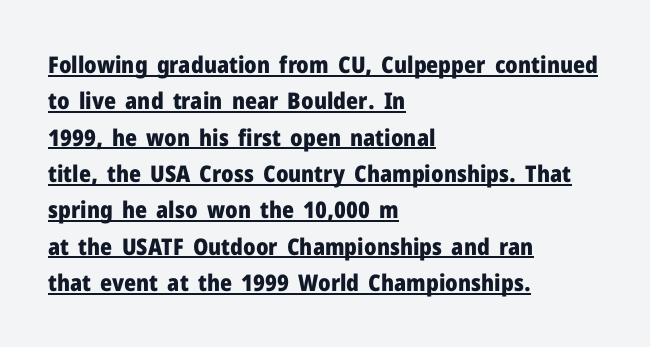
Q: Is the text bold? A: Yes.
Q: Is the text italic (slanted)? A: No, it is upright.
Q: Is the text underlined? A: Yes.
Q: How is the paragraph aligned? A: Left-aligned.
Q: Is the spacing between letters normal or unusually wide? A: Normal.
Q: Is the spacing between lines tight, normal or loose? A: Normal.
